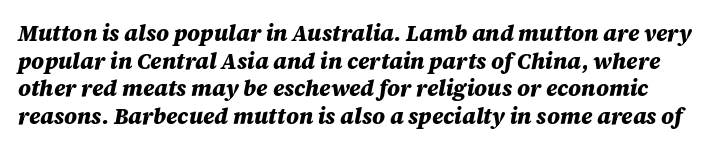
{"italic": "yes", "lean": "right", "slant_degrees": 12, "bold": "yes", "underline": "no", "line_spacing": "normal", "line_spacing_ratio": 1.26, "letter_spacing": "normal", "letter_spacing_em": 0.0, "glyph_px": 22}
